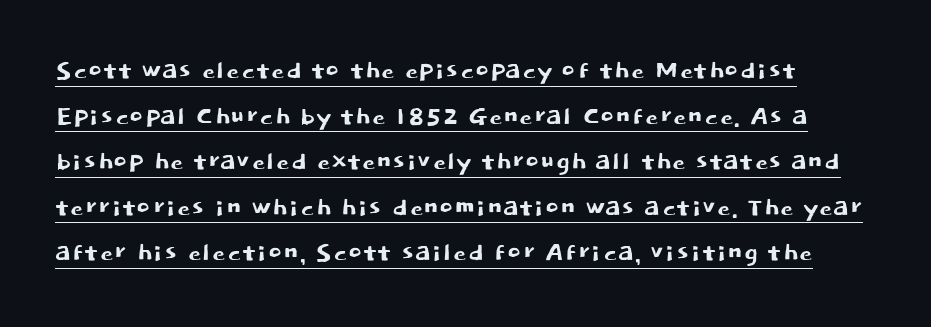
Q: Is the text italic (slanted)? A: No, it is upright.
Q: Is the typeface a serif or a sans-serif typeface? A: Sans-serif.
Q: Is the text underlined? A: Yes.
Q: Is the spacing between letters normal or unusually wide? A: Normal.
Q: Is the spacing between lines tight, normal or loose? A: Normal.
Q: Width (condensed, normal, or wide)? A: Normal.
Q: Stroke contrast? A: Low.
Q: x-height? A: Large.
Q: Monospaced? A: No.
